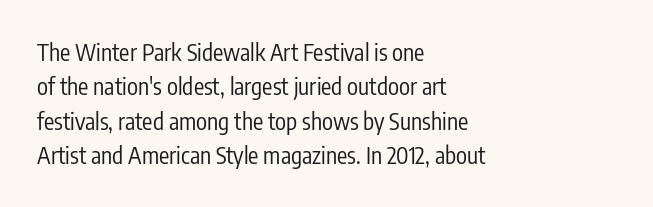
The vertical gap from one line to the next is medium. These lines were composed using upright roman letters. Horizontal alignment here is leftward, the default for most running prose. The gaps between neighbouring characters are ordinary and unremarkable. Weight: regular or lighter.
